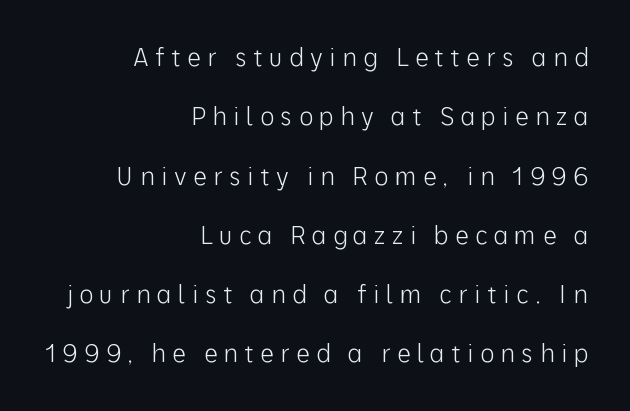
The image shows 24 px text type, upright; set right-aligned, loose line spacing (2.47x), unusually wide letter spacing (+0.27 em), not underlined.
